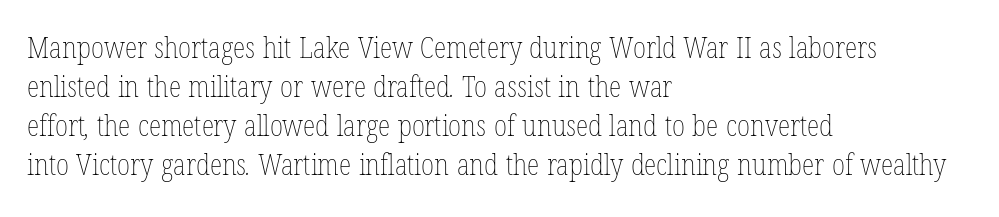
{"bold": "no", "weight": "thin", "width": "condensed", "stroke_contrast": "low", "x_height": "medium", "monospaced": "no", "underline": "no", "align": "left", "line_spacing": "normal", "line_spacing_ratio": 1.34, "letter_spacing": "normal", "letter_spacing_em": 0.0, "glyph_px": 29}
